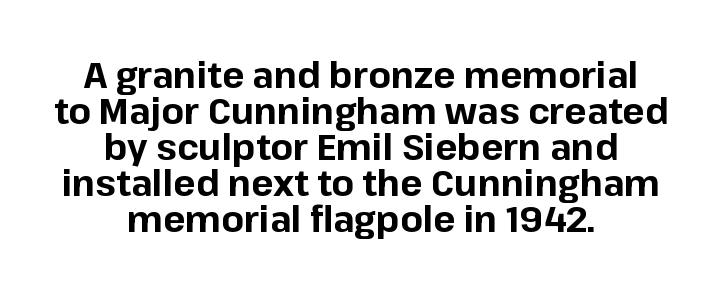
{"serif": "no", "italic": "no", "bold": "yes", "weight": "bold", "width": "normal", "stroke_contrast": "low", "x_height": "medium", "monospaced": "no", "underline": "no", "align": "center", "line_spacing": "tight", "line_spacing_ratio": 0.97, "letter_spacing": "normal", "letter_spacing_em": 0.0, "glyph_px": 37}
